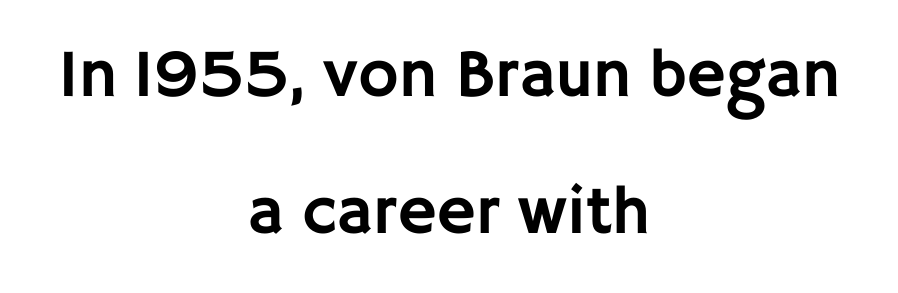
A sans-serif font was chosen for this passage. Teacher's note: observe the equal gaps on both sides — that is centered alignment. Each letter keeps its own natural width here, so spacing adapts to shape. The space directly below the letters is spotless. The tracking reads as untouched default to a designer's eye.
